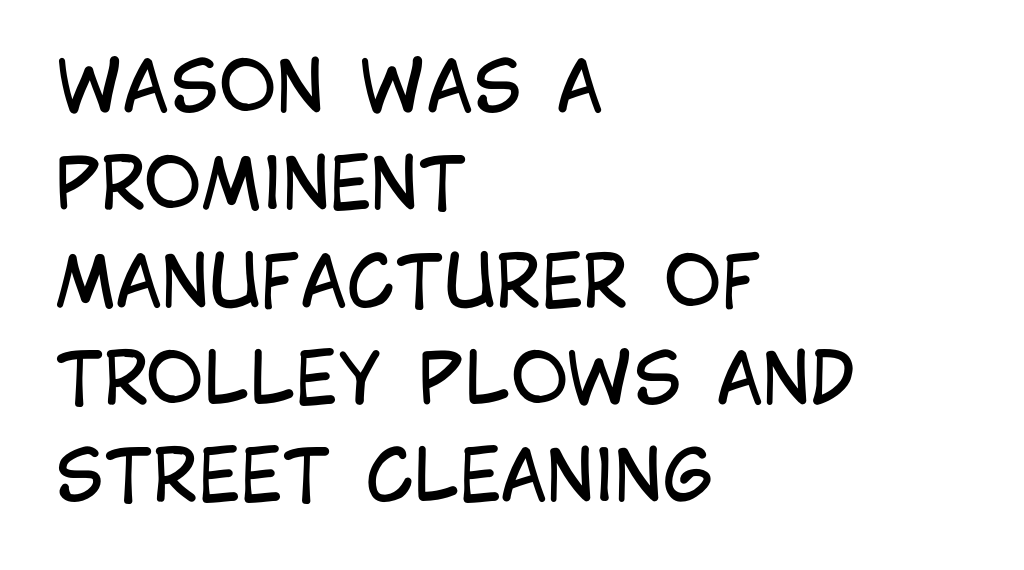
{"serif": "no", "italic": "no", "bold": "no", "weight": "regular", "width": "condensed", "stroke_contrast": "low", "x_height": "large", "monospaced": "no", "underline": "no", "align": "left", "line_spacing": "normal", "line_spacing_ratio": 1.39, "letter_spacing": "normal", "letter_spacing_em": 0.0, "glyph_px": 70}
